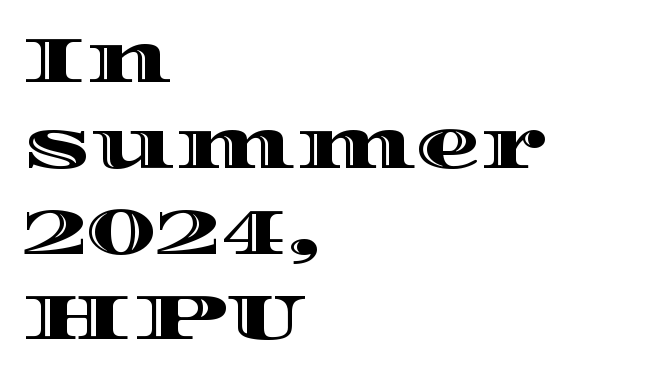
{"italic": "no", "width": "wide", "x_height": "large", "monospaced": "no", "underline": "no", "align": "left", "line_spacing": "normal", "line_spacing_ratio": 1.32, "letter_spacing": "normal", "letter_spacing_em": 0.0, "glyph_px": 65}
